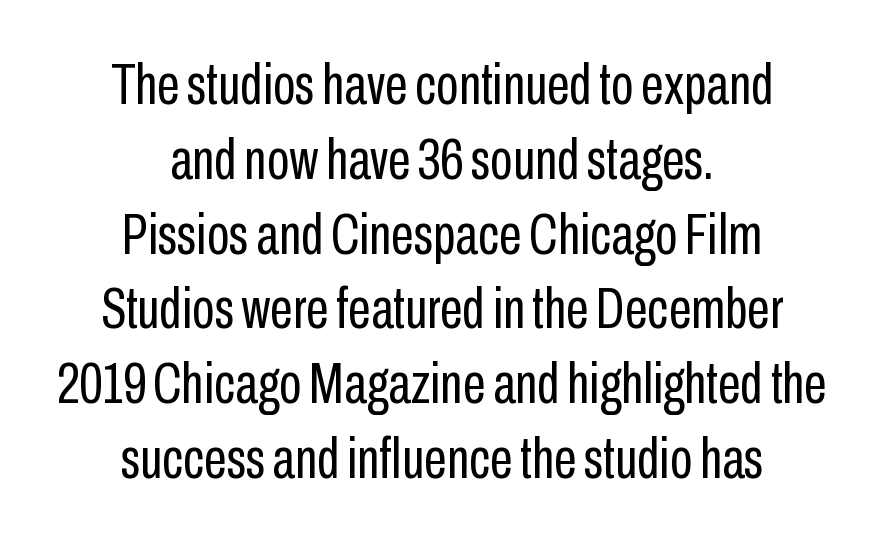
{"serif": "no", "italic": "no", "bold": "no", "weight": "regular", "width": "condensed", "stroke_contrast": "low", "x_height": "medium", "monospaced": "no", "underline": "no", "align": "center", "line_spacing": "normal", "line_spacing_ratio": 1.29, "letter_spacing": "normal", "letter_spacing_em": 0.0, "glyph_px": 58}
